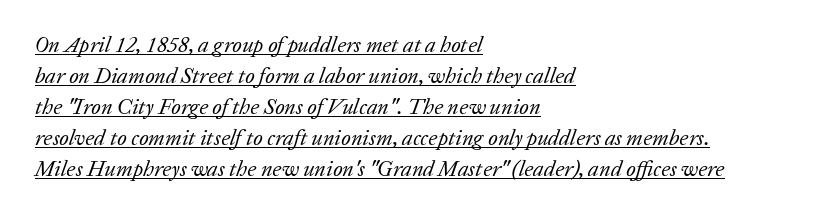
The image shows 22 px text type, italic (leaning right); set left-aligned, normal line spacing (1.41x), normal letter spacing, underlined.
